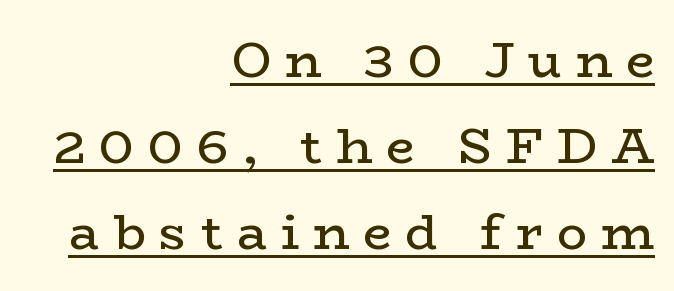
The image shows 50 px regular-weight, wide serif type, upright; set right-aligned, line spacing 1.72x, unusually wide letter spacing (+0.28 em), underlined; low stroke contrast and a medium x-height.
